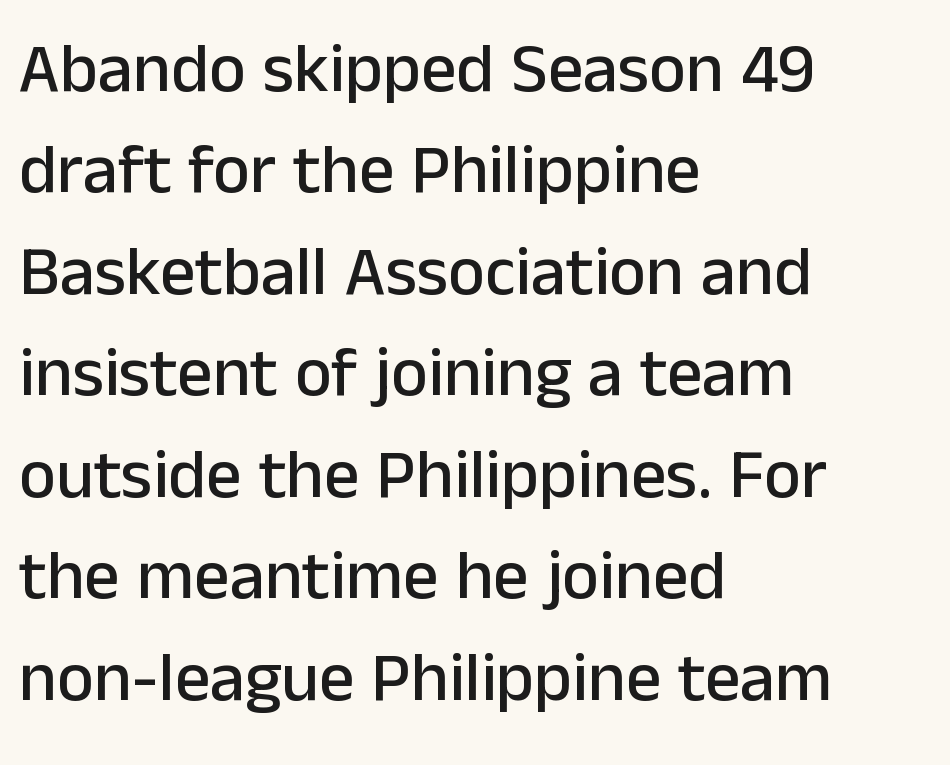
Q: Is the text italic (slanted)? A: No, it is upright.
Q: Is the typeface a serif or a sans-serif typeface? A: Sans-serif.
Q: Is the text underlined? A: No.
Q: How is the paragraph aligned? A: Left-aligned.
Q: Is the spacing between letters normal or unusually wide? A: Normal.
Q: Is the spacing between lines tight, normal or loose? A: Normal.
Q: Width (condensed, normal, or wide)? A: Normal.
Q: Stroke contrast? A: Low.
Q: x-height? A: Medium.
Q: Monospaced? A: No.
